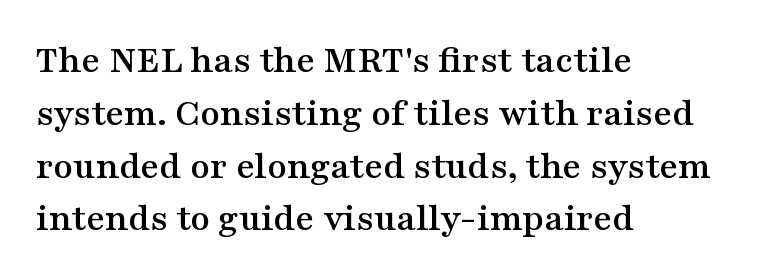
{"serif": "yes", "italic": "no", "width": "wide", "stroke_contrast": "medium", "x_height": "medium", "monospaced": "no", "underline": "no", "align": "left", "line_spacing": "normal", "line_spacing_ratio": 1.32, "letter_spacing": "normal", "letter_spacing_em": 0.0, "glyph_px": 40}
